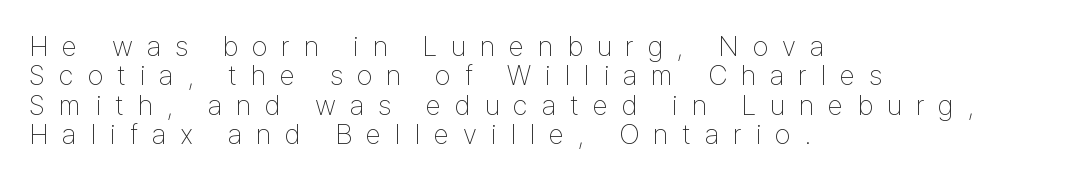
The image shows 28 px thin, condensed sans-serif type, upright; set left-aligned, tight line spacing (1.05x), unusually wide letter spacing (+0.5 em), not underlined; low stroke contrast and a medium x-height.
